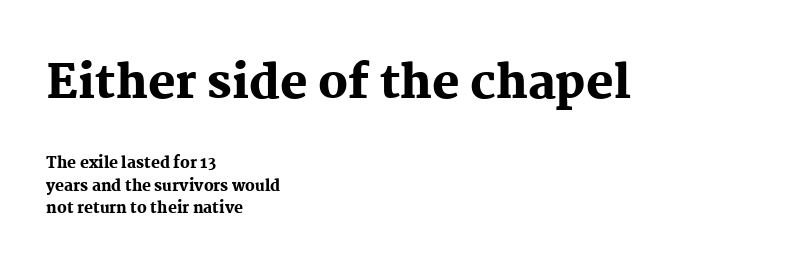
Typeset ragged right — the left edge is the straight one. The space beneath each line is pristine and unruled. Character widths vary here, with narrow letters taking less room than wide ones. Weight: bold.
